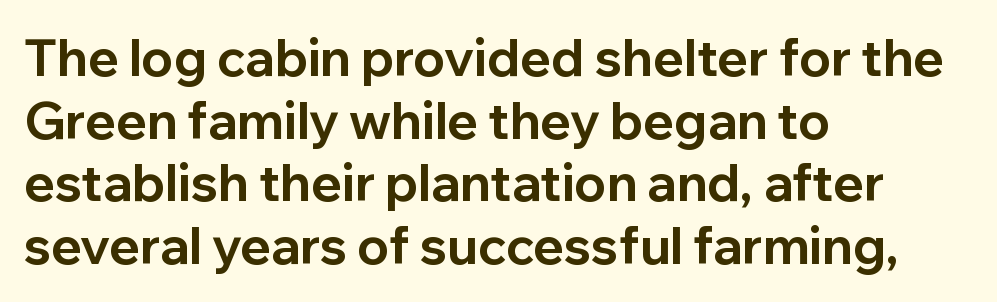
Summary of weight: heavy, a full bold. Check where the strokes stop: nothing finishes them off — pure sans. Letter spacing: default. Each line starts at the same left margin while the right side varies. Nope, not italic — everything's standing straight. These lines are rendered in a variable-pitch font.
